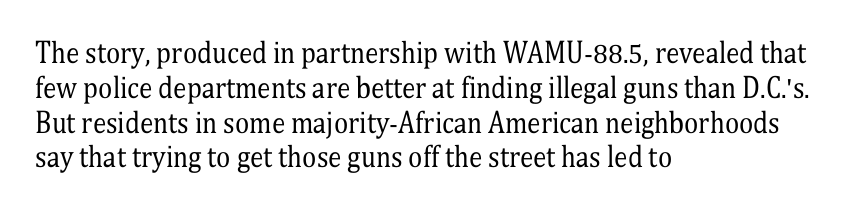
The image shows 27 px text type, upright; set left-aligned, normal line spacing (1.29x), normal letter spacing, not underlined.
